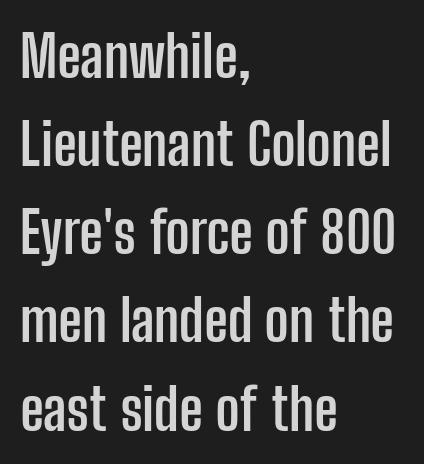
The image shows 58 px semibold, condensed sans-serif type, upright; set left-aligned, normal line spacing (1.52x), normal letter spacing, not underlined; low stroke contrast and a medium x-height.
